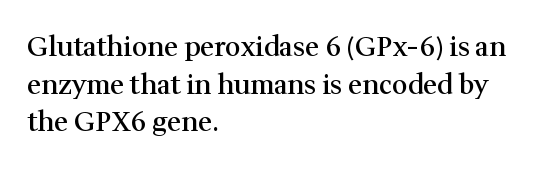
{"italic": "no", "bold": "semi", "underline": "no", "align": "left", "line_spacing": "normal", "line_spacing_ratio": 1.39, "letter_spacing": "normal", "letter_spacing_em": 0.0, "glyph_px": 27}
